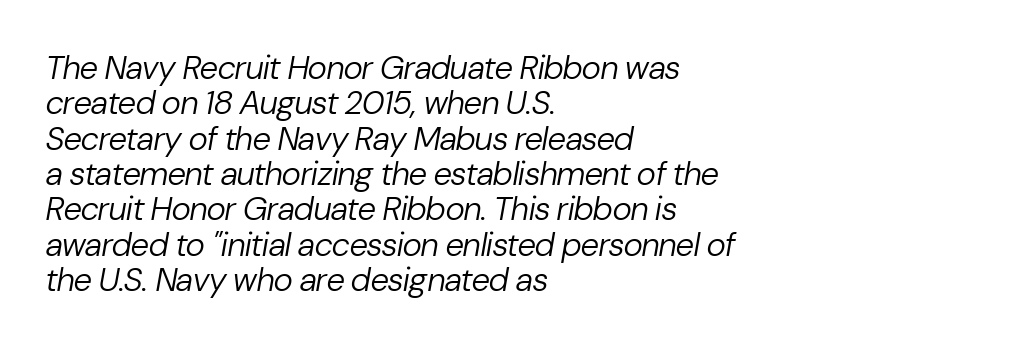
{"italic": "yes", "lean": "right", "slant_degrees": 10, "bold": "no", "weight": "regular", "width": "normal", "stroke_contrast": "low", "x_height": "medium", "monospaced": "no", "underline": "no", "align": "left", "line_spacing": "tight", "line_spacing_ratio": 1.07, "letter_spacing": "normal", "letter_spacing_em": 0.0, "glyph_px": 33}
